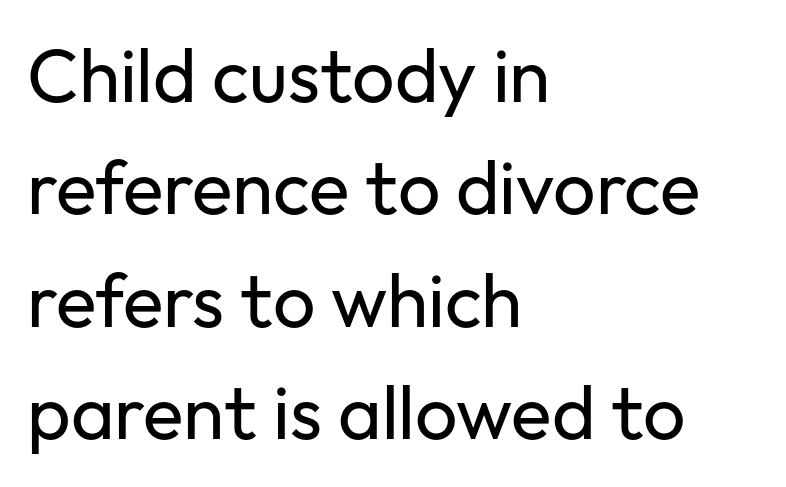
{"serif": "no", "italic": "no", "bold": "no", "weight": "regular", "width": "normal", "stroke_contrast": "low", "x_height": "medium", "monospaced": "no", "underline": "no", "align": "left", "line_spacing": "normal", "line_spacing_ratio": 1.5, "letter_spacing": "normal", "letter_spacing_em": 0.0, "glyph_px": 75}
